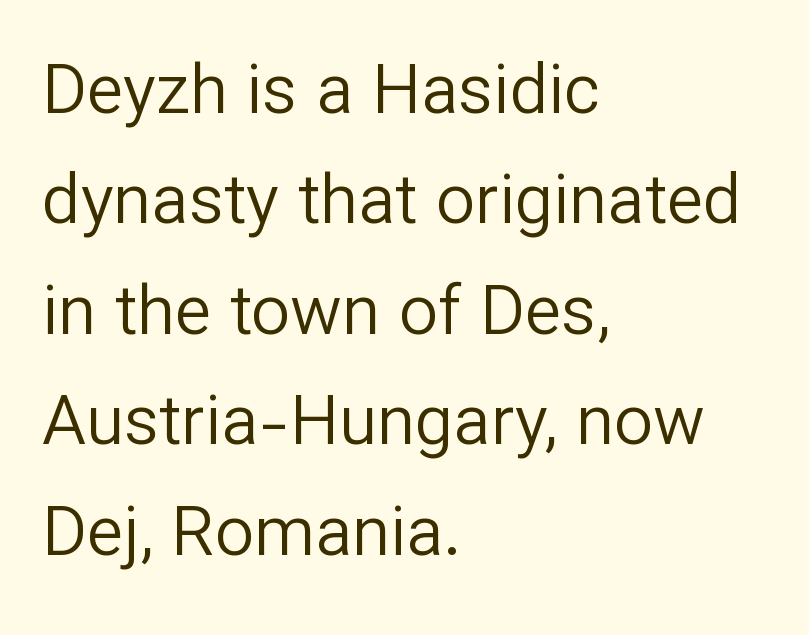
Q: Is the text bold? A: No.
Q: Is the text italic (slanted)? A: No, it is upright.
Q: Is the typeface a serif or a sans-serif typeface? A: Sans-serif.
Q: Is the text underlined? A: No.
Q: How is the paragraph aligned? A: Left-aligned.
Q: Is the spacing between letters normal or unusually wide? A: Normal.
Q: Is the spacing between lines tight, normal or loose? A: Normal.
Q: Width (condensed, normal, or wide)? A: Normal.
Q: Stroke contrast? A: Low.
Q: x-height? A: Medium.
Q: Monospaced? A: No.
